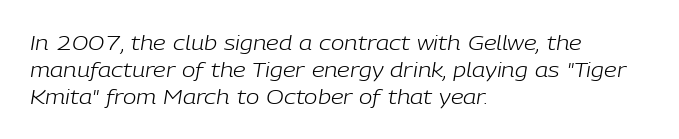
The image shows 20 px text type, italic (leaning right); set left-aligned, normal line spacing (1.34x), normal letter spacing, not underlined.
